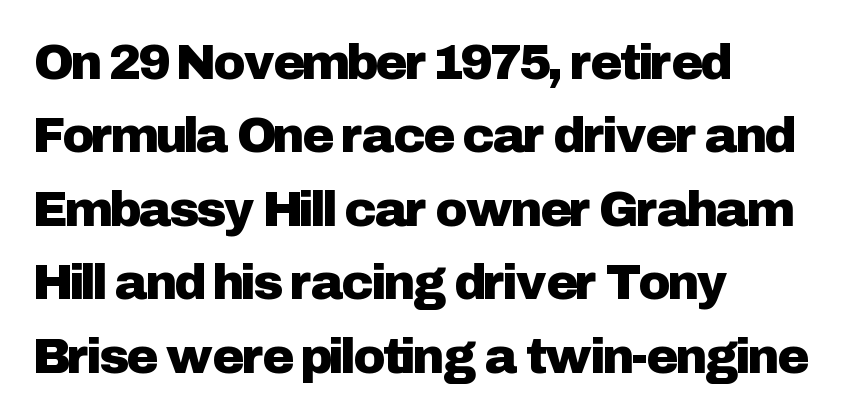
Q: Is the text italic (slanted)? A: No, it is upright.
Q: Is the typeface a serif or a sans-serif typeface? A: Sans-serif.
Q: Is the text underlined? A: No.
Q: How is the paragraph aligned? A: Left-aligned.
Q: Is the spacing between letters normal or unusually wide? A: Normal.
Q: Is the spacing between lines tight, normal or loose? A: Normal.
Q: Width (condensed, normal, or wide)? A: Normal.
Q: Stroke contrast? A: Low.
Q: x-height? A: Medium.
Q: Monospaced? A: No.
